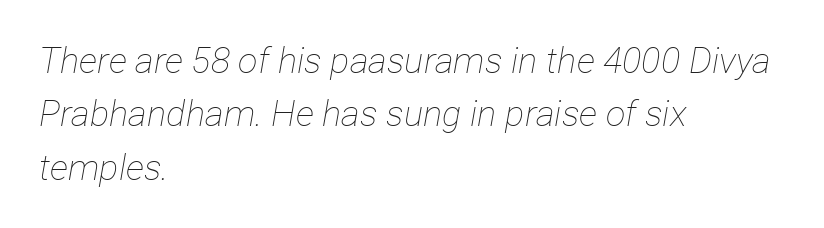
Is the type slanted? Yes — the strokes lean at a clear angle. The line-height multiplier appears to be the usual default. Descender tails drop into unmarked territory. Where is the straight margin? On the left.
